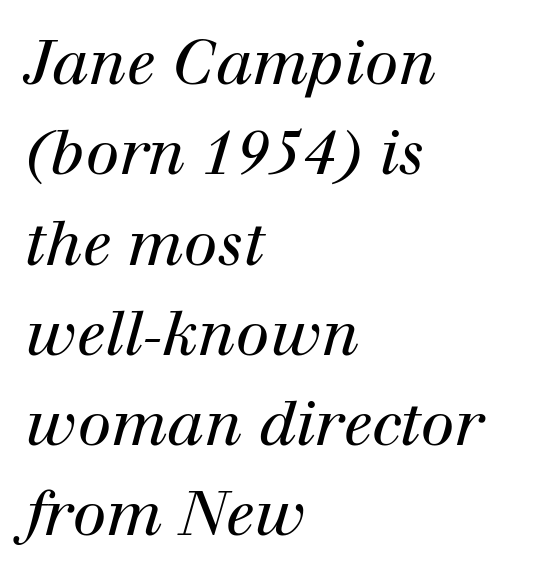
The image shows 61 px regular-weight serif type, italic (leaning right); set left-aligned, normal line spacing (1.48x), normal letter spacing, not underlined; high stroke contrast and a medium x-height.
